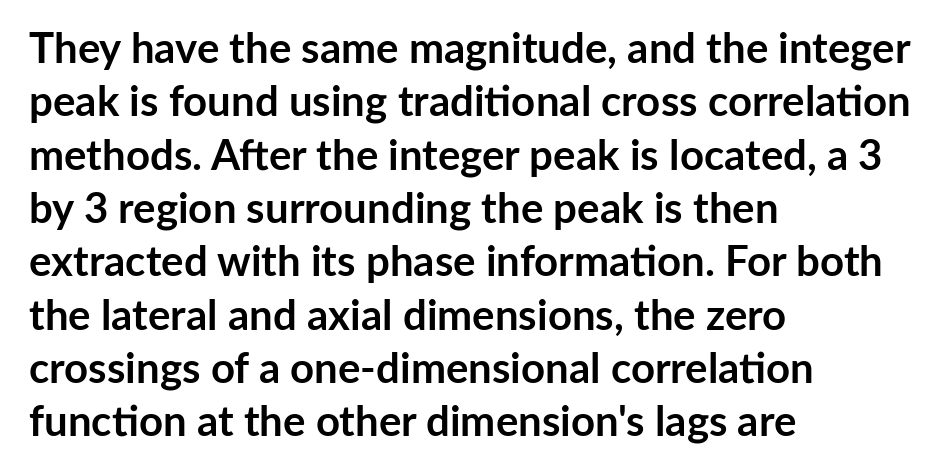
The image shows 42 px semibold sans-serif type, upright; set left-aligned, normal line spacing (1.27x), normal letter spacing, not underlined; low stroke contrast and a medium x-height.
